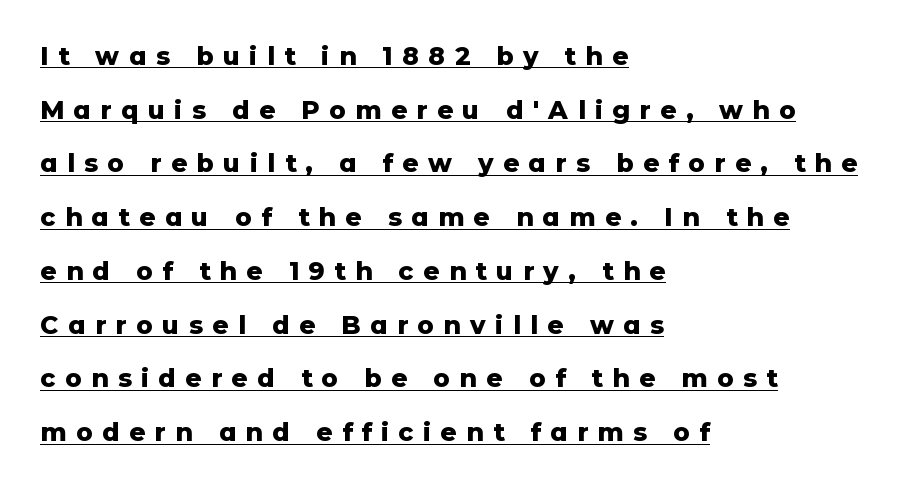
The image shows 25 px bold type, upright; set left-aligned, loose line spacing (2.15x), unusually wide letter spacing (+0.38 em), underlined.
